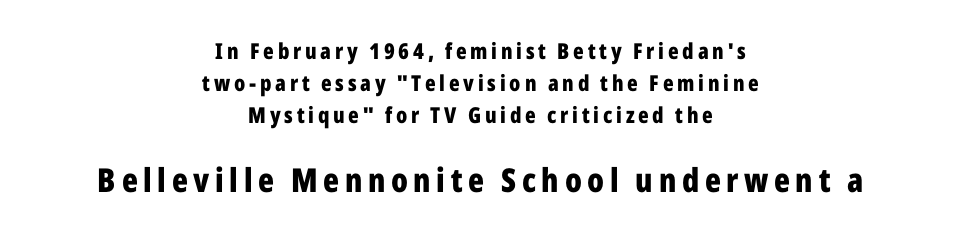
{"serif": "no", "italic": "no", "bold": "yes", "weight": "bold", "width": "condensed", "stroke_contrast": "low", "x_height": "medium", "monospaced": "no", "underline": "no", "align": "center", "line_spacing": "normal", "line_spacing_ratio": 1.46, "larger_block": "second", "size_ratio": 1.5, "glyph_px": 33}
